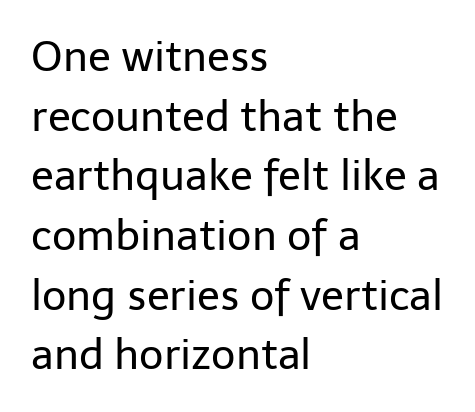
The image shows 42 px regular-weight sans-serif type, upright; set left-aligned, normal line spacing (1.42x), normal letter spacing, not underlined; low stroke contrast and a medium x-height.
